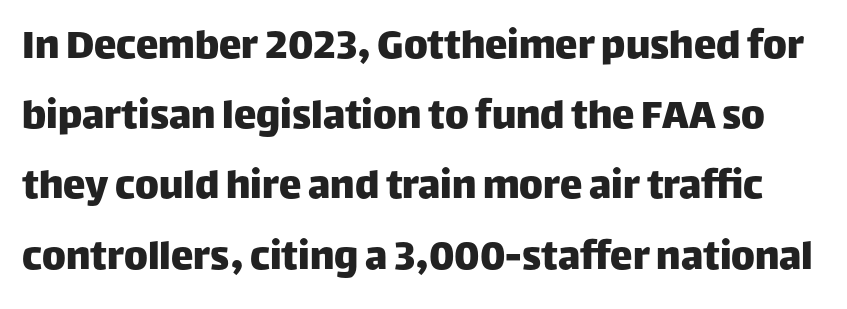
Style check: upright. If you measured baseline to baseline, you'd find a middling distance. Underlining? Definitely not there. Note: no serifs on the glyphs.
